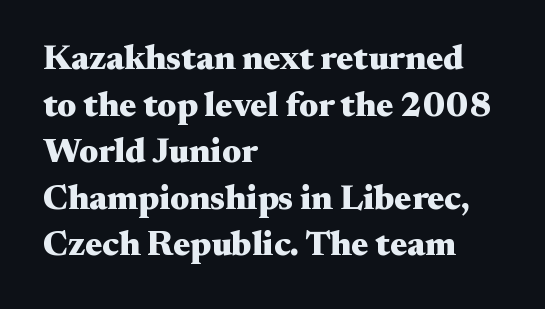
{"serif": "yes", "italic": "no", "bold": "yes", "weight": "heavy", "width": "wide", "stroke_contrast": "medium", "x_height": "small", "monospaced": "no", "underline": "no", "align": "left", "line_spacing": "normal", "line_spacing_ratio": 1.33, "letter_spacing": "normal", "letter_spacing_em": 0.0, "glyph_px": 35}
